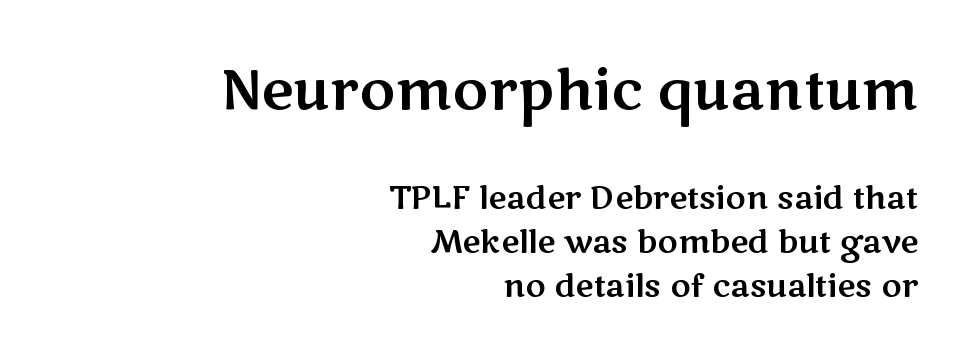
Q: Is the text italic (slanted)? A: No, it is upright.
Q: Is the typeface a serif or a sans-serif typeface? A: Sans-serif.
Q: Is the text underlined? A: No.
Q: How is the paragraph aligned? A: Right-aligned.
Q: Is the spacing between letters normal or unusually wide? A: Normal.
Q: Is the spacing between lines tight, normal or loose? A: Normal.
Q: Which block of text is set in a larger size, the first (top) or the second (bottom)? A: The first (top) one.
Q: Width (condensed, normal, or wide)? A: Wide.
Q: Stroke contrast? A: Medium.
Q: x-height? A: Medium.
Q: Monospaced? A: No.
